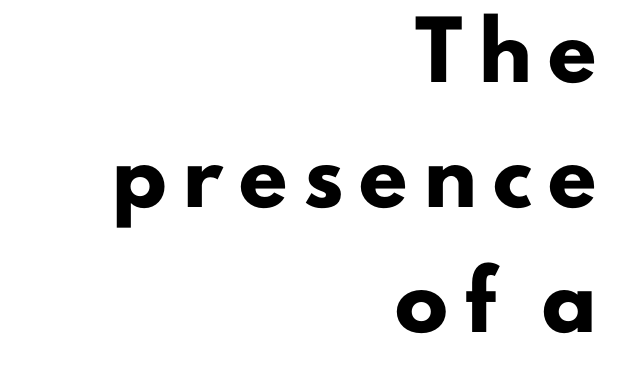
The rendering shows plain stroke endings on the letterforms — a sans-serif design. Horizontal bands of white between lines are thick stripes. Is this a fixed-width face? No — the glyphs have proportional, varying widths. Which margin do the lines hug? The right one — the left edge is uneven.
